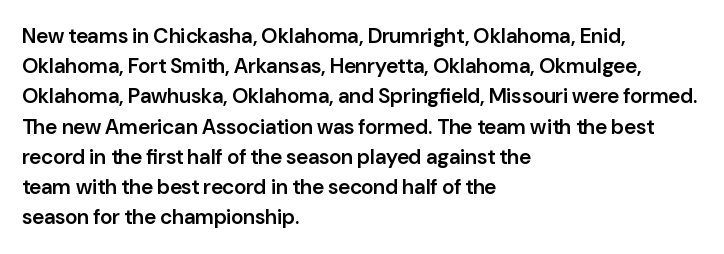
The image shows 21 px text type, upright; set left-aligned, normal line spacing (1.44x), normal letter spacing, not underlined.
